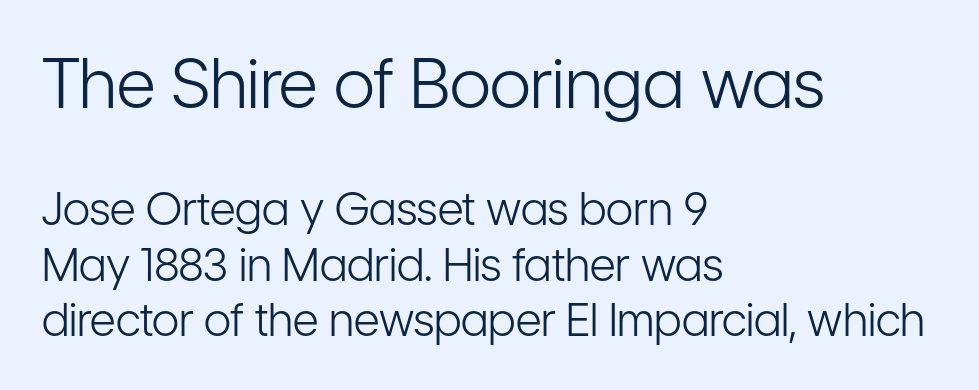
{"serif": "no", "italic": "no", "bold": "no", "weight": "light", "width": "condensed", "stroke_contrast": "low", "x_height": "medium", "monospaced": "no", "underline": "no", "align": "left", "line_spacing_ratio": 1.24, "letter_spacing": "normal", "letter_spacing_em": 0.0, "larger_block": "first", "size_ratio": 1.51, "glyph_px": 68}
